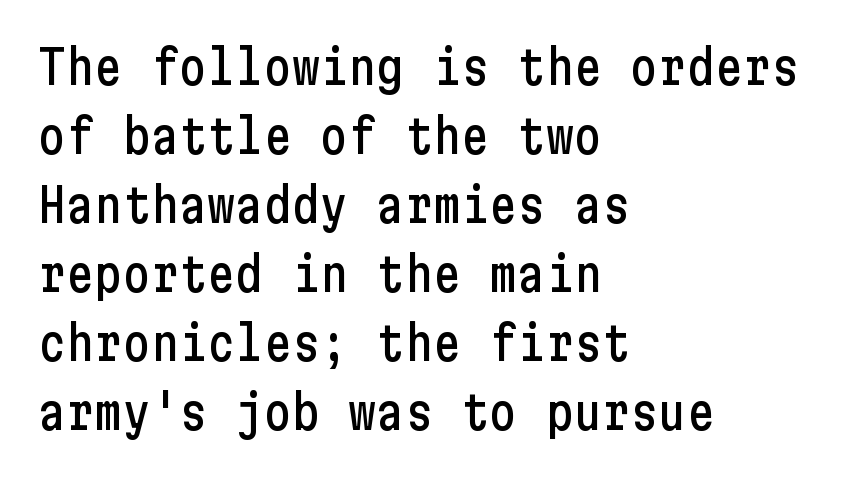
Inter-character spacing is left at the font's built-in metrics. Does the leading feel generous? No, just average. Font category for this specimen: sans-serif. Clear beneath every line of the passage. In CSS terms this would be text-align: left.
